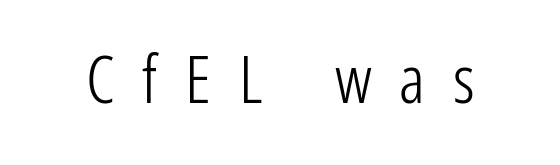
{"serif": "no", "italic": "no", "bold": "no", "weight": "light", "width": "condensed", "stroke_contrast": "low", "x_height": "medium", "monospaced": "no", "underline": "no", "letter_spacing": "wide", "letter_spacing_em": 0.42, "glyph_px": 66}
